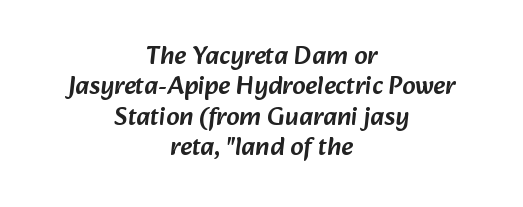
{"underline": "no", "align": "center", "line_spacing_ratio": 1.17, "letter_spacing": "normal", "letter_spacing_em": 0.0, "glyph_px": 26}
